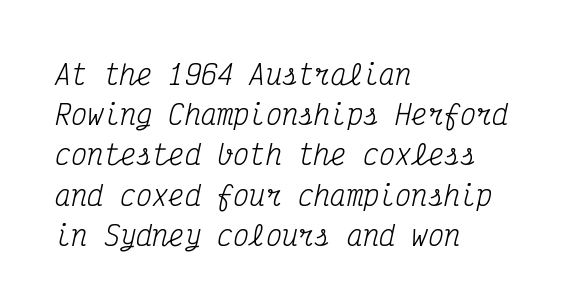
Q: Is the text bold? A: No.
Q: Is the text italic (slanted)? A: Yes, it leans right by about 12 degrees.
Q: Is the text underlined? A: No.
Q: How is the paragraph aligned? A: Left-aligned.
Q: Is the spacing between letters normal or unusually wide? A: Normal.
Q: Is the spacing between lines tight, normal or loose? A: Normal.
